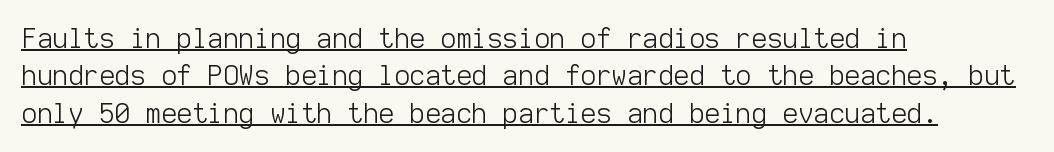
Emphasis is given by a line drawn under the lettering. If you drew a line through each stem, it would be perfectly vertical. Is this a heavy cut? Hardly; it is regular or lighter. The paragraph has a hard left edge and a soft right edge. Summary of vertical rhythm: regular, with standard interline spacing. Inter-character spacing is left at the font's built-in metrics.
